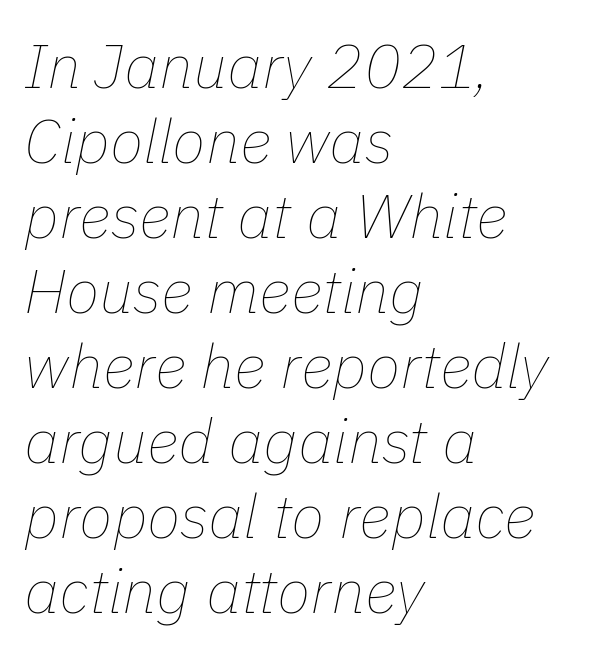
Q: Is the text bold? A: No.
Q: Is the text italic (slanted)? A: Yes, it leans right by about 11 degrees.
Q: Is the text underlined? A: No.
Q: How is the paragraph aligned? A: Left-aligned.
Q: Is the spacing between letters normal or unusually wide? A: Normal.
Q: Width (condensed, normal, or wide)? A: Normal.
Q: Stroke contrast? A: Low.
Q: x-height? A: Medium.
Q: Monospaced? A: No.
